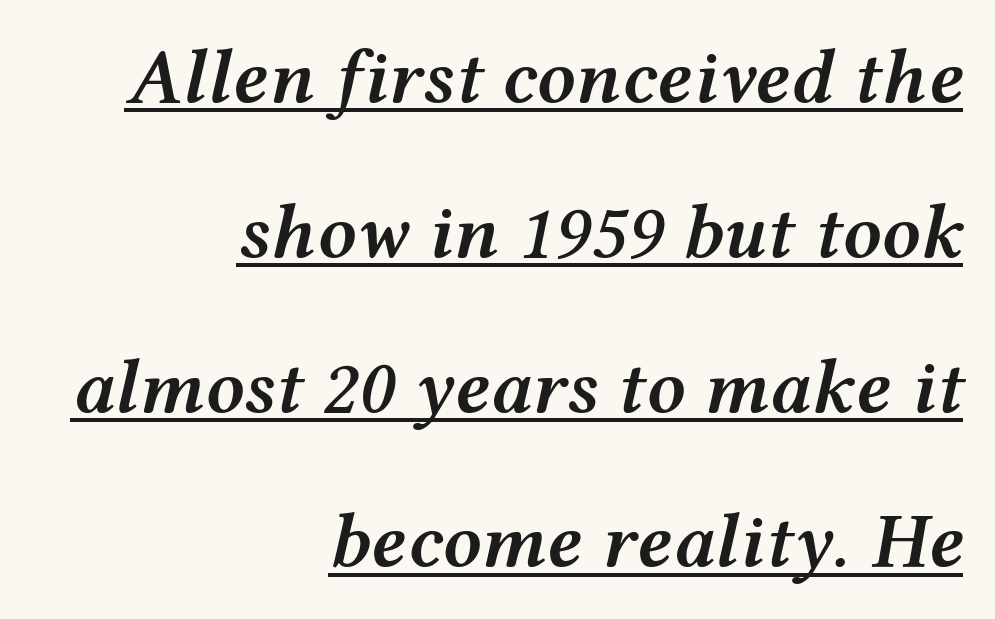
The image shows 77 px semibold, wide type, italic (leaning right); set right-aligned, loose line spacing (2.01x), normal letter spacing, underlined; medium stroke contrast and a medium x-height.
